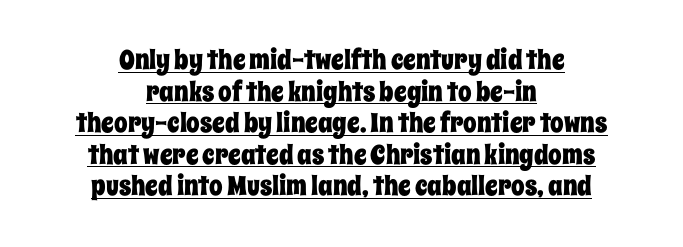
The image shows 27 px text type, upright; set centered, line spacing 1.17x, normal letter spacing, underlined.
